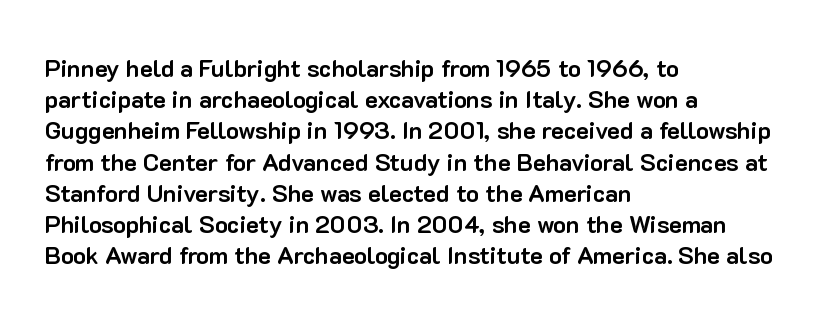
Q: Is the text bold? A: Yes.
Q: Is the text italic (slanted)? A: No, it is upright.
Q: Is the text underlined? A: No.
Q: How is the paragraph aligned? A: Left-aligned.
Q: Is the spacing between letters normal or unusually wide? A: Normal.
Q: Is the spacing between lines tight, normal or loose? A: Normal.
